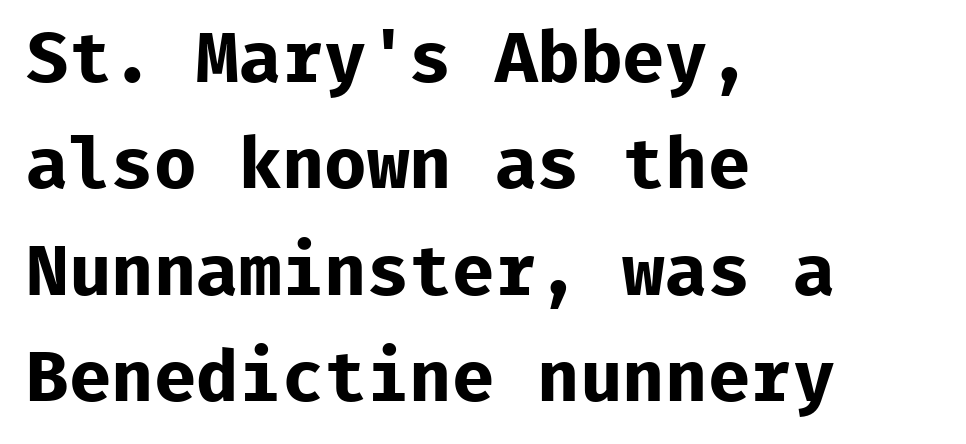
{"serif": "no", "italic": "no", "bold": "yes", "weight": "bold", "width": "normal", "stroke_contrast": "low", "x_height": "medium", "monospaced": "yes", "underline": "no", "align": "left", "line_spacing": "normal", "line_spacing_ratio": 1.5, "letter_spacing": "normal", "letter_spacing_em": 0.0, "glyph_px": 71}
